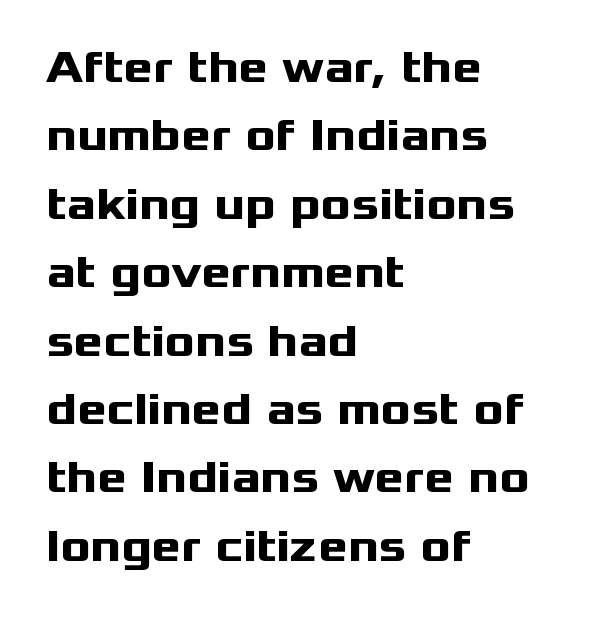
Look at the stroke-to-counter ratio: heavy, a bold. I'd call this a sans setting — the letters go barefoot. A typesetter would call this zero additional tracking. Teacher's note: observe the even left margin — that is flush-left alignment. The passage shown is not underscored anywhere. The passage shown is typed in a proportional face where columns would drift.
